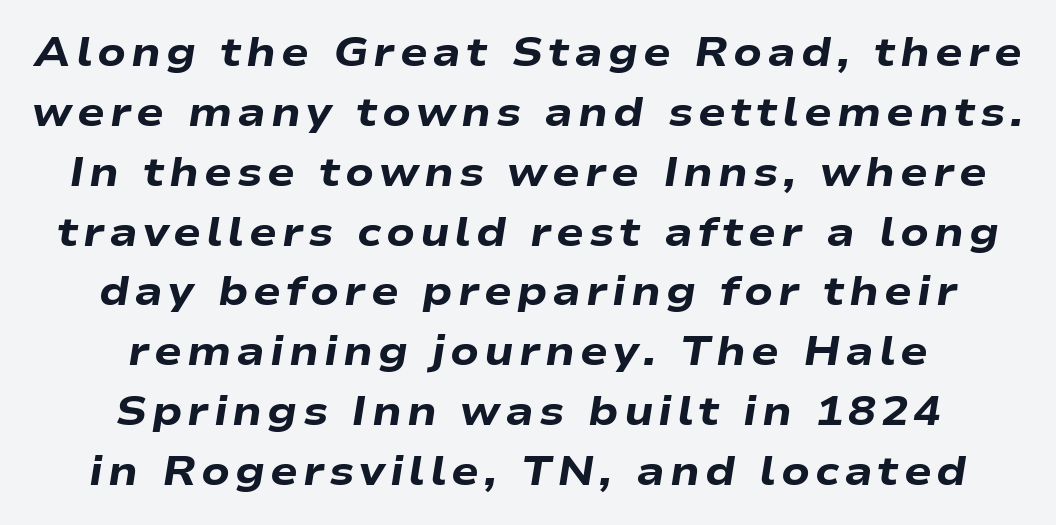
Q: Is the text bold? A: Yes.
Q: Is the text italic (slanted)? A: Yes, it leans right by about 9 degrees.
Q: Is the text underlined? A: No.
Q: How is the paragraph aligned? A: Centered.
Q: Is the spacing between lines tight, normal or loose? A: Normal.
Q: Width (condensed, normal, or wide)? A: Wide.
Q: Stroke contrast? A: Low.
Q: x-height? A: Medium.
Q: Monospaced? A: No.
